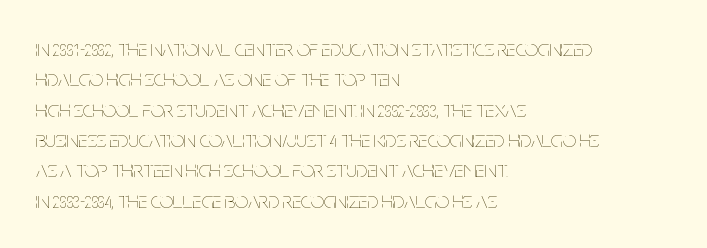
The space directly below the letters is spotless. Caption: standard tracking, unaltered. Vertically, the passage feels balanced, rows spaced as you'd expect. Does the lettering tilt? It doesn't — this is upright.
